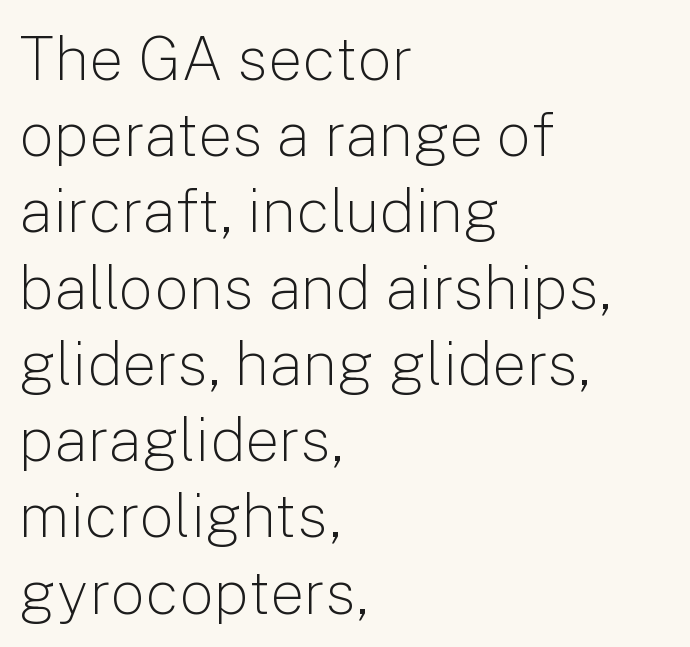
{"serif": "no", "italic": "no", "bold": "no", "weight": "light", "width": "normal", "stroke_contrast": "low", "x_height": "medium", "monospaced": "no", "underline": "no", "align": "left", "line_spacing": "normal", "line_spacing_ratio": 1.25, "letter_spacing": "normal", "letter_spacing_em": 0.0, "glyph_px": 61}
